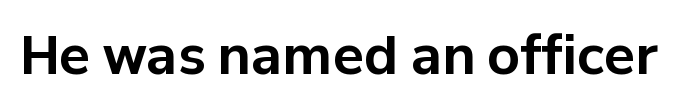
The face used here is rendered with its standard letterfit. Does the weight exceed regular? Yes, all the way to bold. Do the characters align in a grid? No, the font is proportional. Designer's note — italics off, roman on. Observe the absence of serifs on each vertical stroke in this sample. Plain, unruled lines of type.
